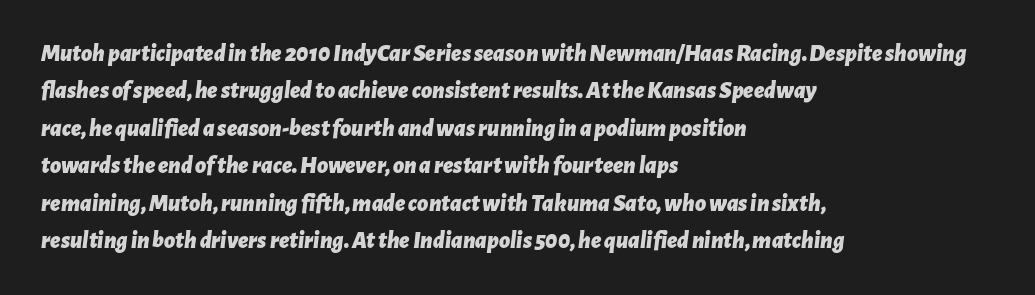
Normally led — the rows are evenly, conventionally spaced. The space beneath each line is pristine and unruled. Style check: oblique. Spacing between characters is what you'd get straight out of the box.
